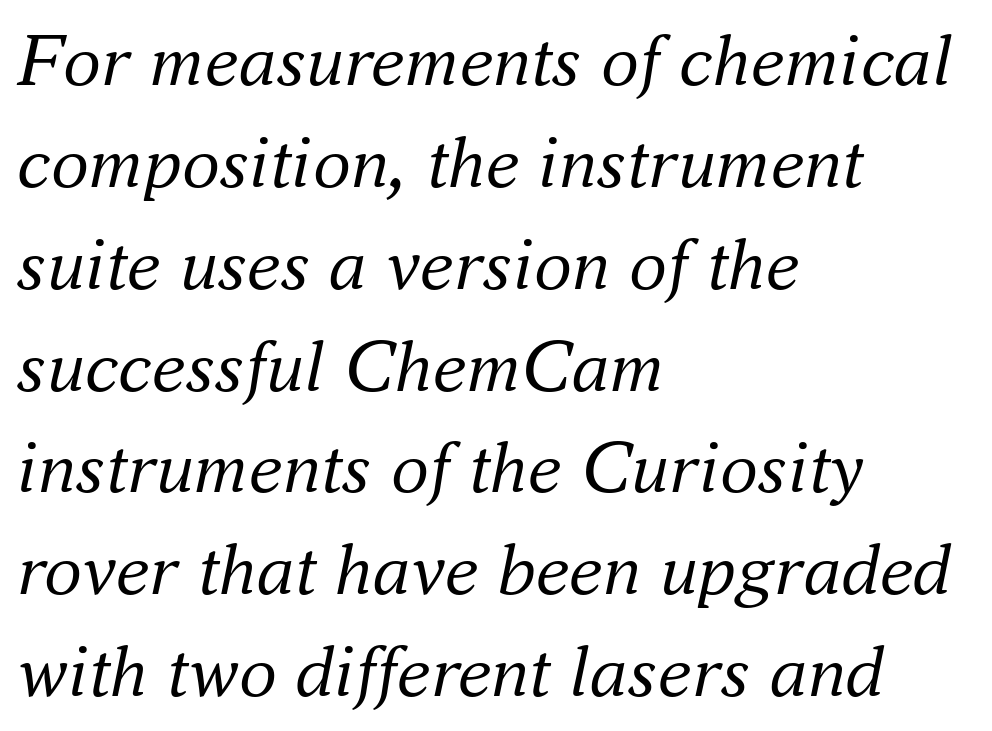
Proportional: the letters do not fall into vertical columns. Which margin do the lines hug? The left one — the right edge is uneven. What kind of face is this? One with serifs. Tall strokes in this sample are angled rather than plumb. The letterforms sit at book weight or below. These lines keep a tight, regular rhythm from letter to letter.
